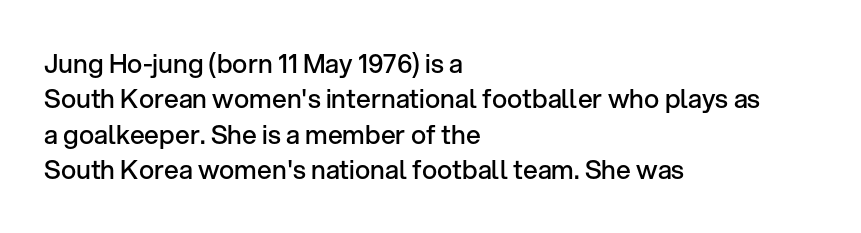
The image shows 26 px text type, upright; set left-aligned, normal line spacing (1.36x), normal letter spacing, not underlined.
